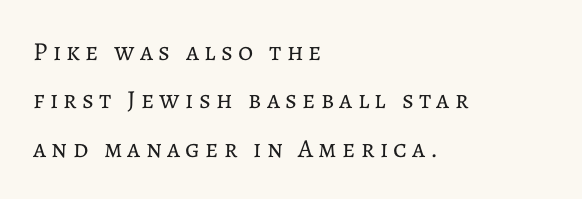
The image shows 26 px text type, upright; set left-aligned, line spacing 1.86x, unusually wide letter spacing (+0.2 em), not underlined.
